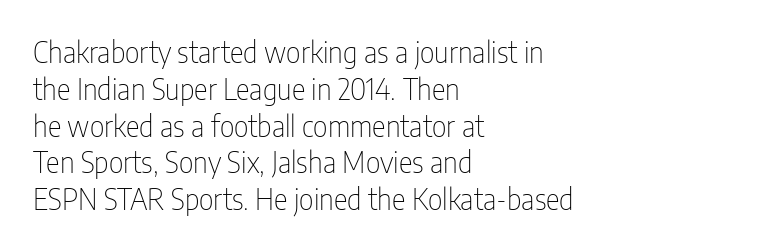
{"serif": "no", "italic": "no", "bold": "no", "weight": "thin", "width": "condensed", "stroke_contrast": "low", "x_height": "medium", "monospaced": "no", "underline": "no", "align": "left", "line_spacing": "normal", "line_spacing_ratio": 1.27, "letter_spacing": "normal", "letter_spacing_em": 0.0, "glyph_px": 29}
